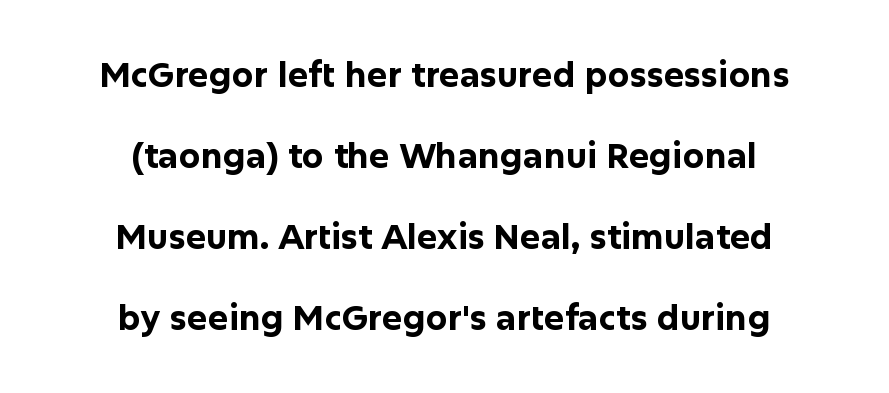
Q: Is the text bold? A: Yes.
Q: Is the text italic (slanted)? A: No, it is upright.
Q: Is the typeface a serif or a sans-serif typeface? A: Sans-serif.
Q: Is the text underlined? A: No.
Q: How is the paragraph aligned? A: Centered.
Q: Is the spacing between letters normal or unusually wide? A: Normal.
Q: Is the spacing between lines tight, normal or loose? A: Loose.
Q: Width (condensed, normal, or wide)? A: Normal.
Q: Stroke contrast? A: Low.
Q: x-height? A: Medium.
Q: Monospaced? A: No.
